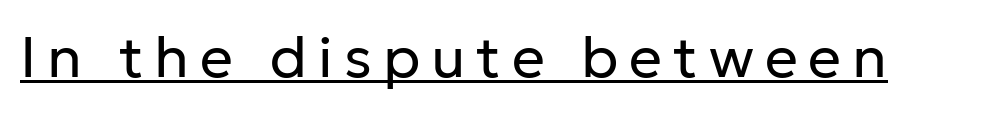
{"serif": "no", "italic": "no", "bold": "no", "weight": "regular", "width": "normal", "stroke_contrast": "low", "x_height": "medium", "monospaced": "no", "underline": "yes", "glyph_px": 58}
